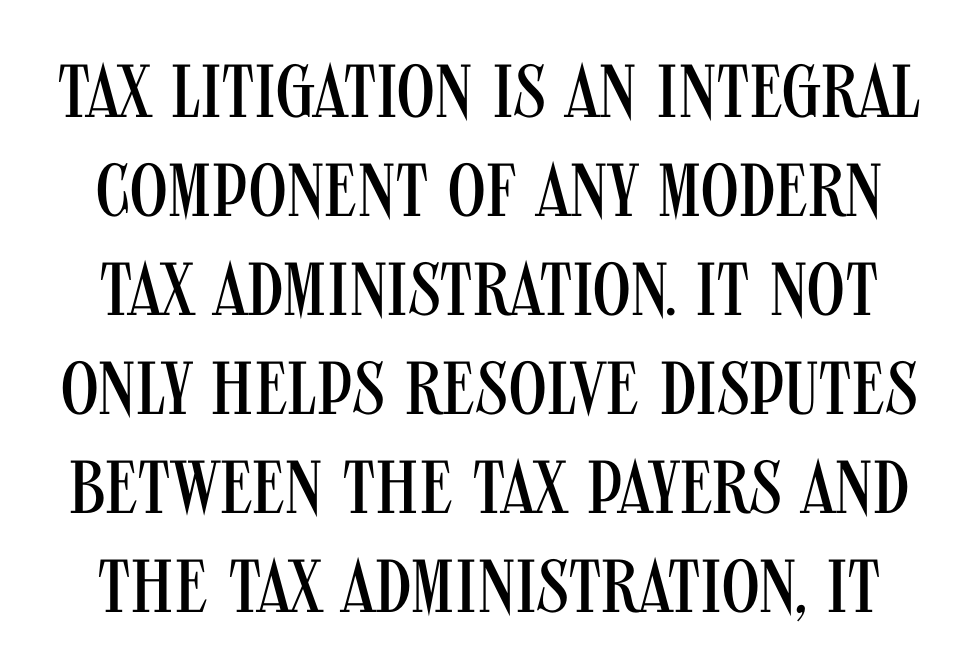
{"serif": "no", "italic": "no", "bold": "no", "weight": "regular", "width": "condensed", "stroke_contrast": "medium", "x_height": "large", "monospaced": "no", "underline": "no", "line_spacing": "normal", "line_spacing_ratio": 1.32, "letter_spacing": "normal", "letter_spacing_em": 0.0, "glyph_px": 75}
